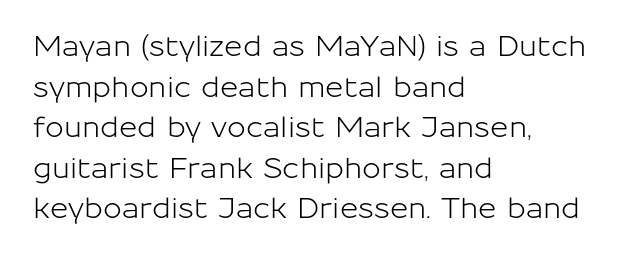
The image shows 28 px sans-serif type, upright; set left-aligned, normal line spacing (1.45x), normal letter spacing, not underlined; low stroke contrast and a medium x-height.
